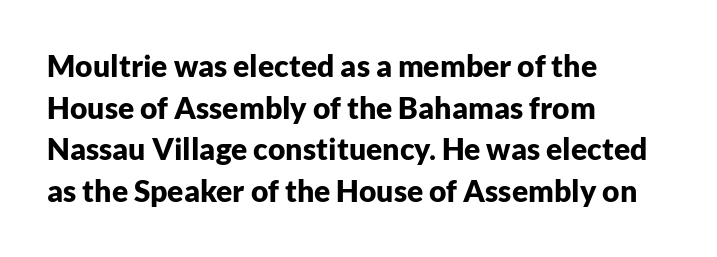
Q: Is the text bold? A: Yes.
Q: Is the text italic (slanted)? A: No, it is upright.
Q: Is the typeface a serif or a sans-serif typeface? A: Sans-serif.
Q: Is the text underlined? A: No.
Q: How is the paragraph aligned? A: Left-aligned.
Q: Is the spacing between letters normal or unusually wide? A: Normal.
Q: Is the spacing between lines tight, normal or loose? A: Normal.
Q: Width (condensed, normal, or wide)? A: Normal.
Q: Stroke contrast? A: Low.
Q: x-height? A: Medium.
Q: Monospaced? A: No.
